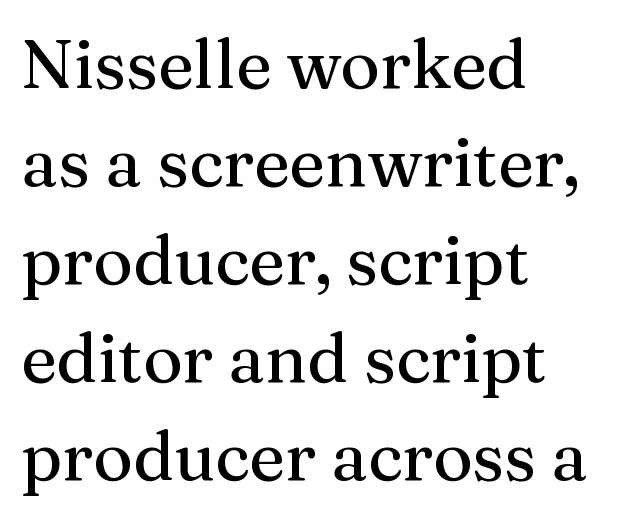
The designer left line spacing at the default. These lines are rendered in a variable-pitch font. In CSS terms this would be text-align: left. The lettering holds an erect, upright posture throughout. Underlining? Definitely not there. This rendering employs a face with finishing strokes, i.e., a serif.
